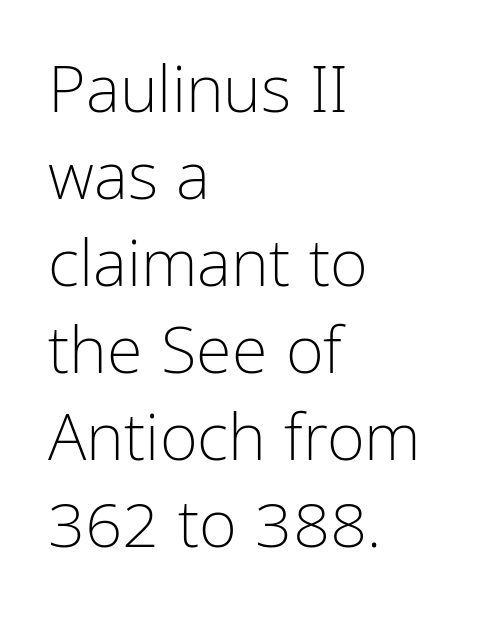
The image shows 65 px light, condensed sans-serif type, upright; set left-aligned, normal line spacing (1.34x), normal letter spacing, not underlined; low stroke contrast and a medium x-height.
